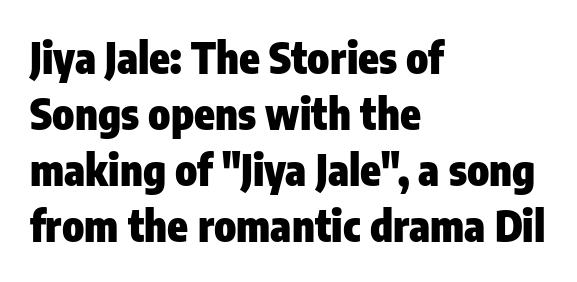
Serifs: no, the terminals of the letterforms are clean. If you drew a line through each stem, it would be perfectly vertical. Short note: letters normally spaced. The letters are bold, with thick, heavy strokes.
